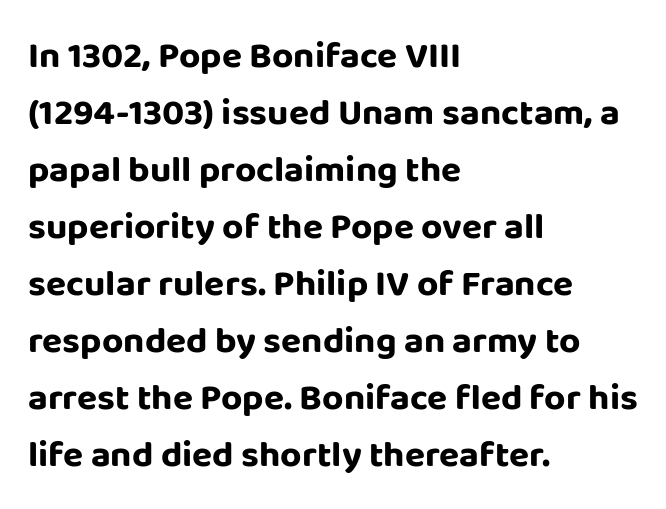
{"serif": "no", "italic": "no", "bold": "yes", "weight": "bold", "width": "normal", "stroke_contrast": "low", "x_height": "large", "monospaced": "no", "underline": "no", "align": "left", "line_spacing": "normal", "line_spacing_ratio": 1.54, "letter_spacing": "normal", "letter_spacing_em": 0.0, "glyph_px": 37}
